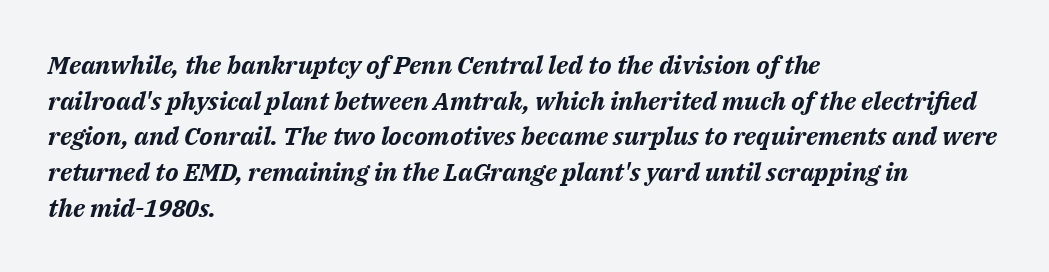
Q: Is the text bold? A: Yes.
Q: Is the text italic (slanted)? A: Yes, it leans right by about 14 degrees.
Q: Is the text underlined? A: No.
Q: How is the paragraph aligned? A: Left-aligned.
Q: Is the spacing between letters normal or unusually wide? A: Normal.
Q: Is the spacing between lines tight, normal or loose? A: Normal.
